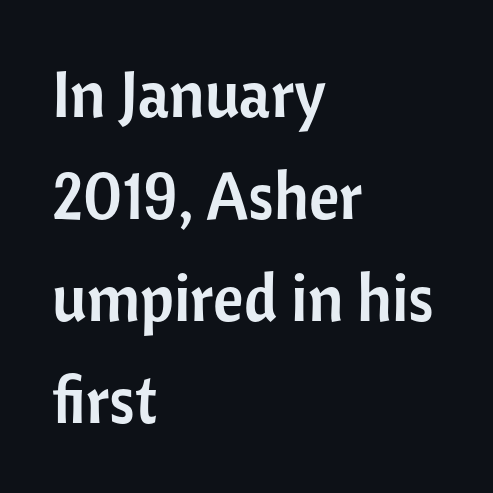
{"serif": "no", "italic": "no", "width": "normal", "stroke_contrast": "low", "x_height": "medium", "monospaced": "no", "underline": "no", "align": "left", "line_spacing": "normal", "line_spacing_ratio": 1.57, "letter_spacing": "normal", "letter_spacing_em": 0.0, "glyph_px": 65}
